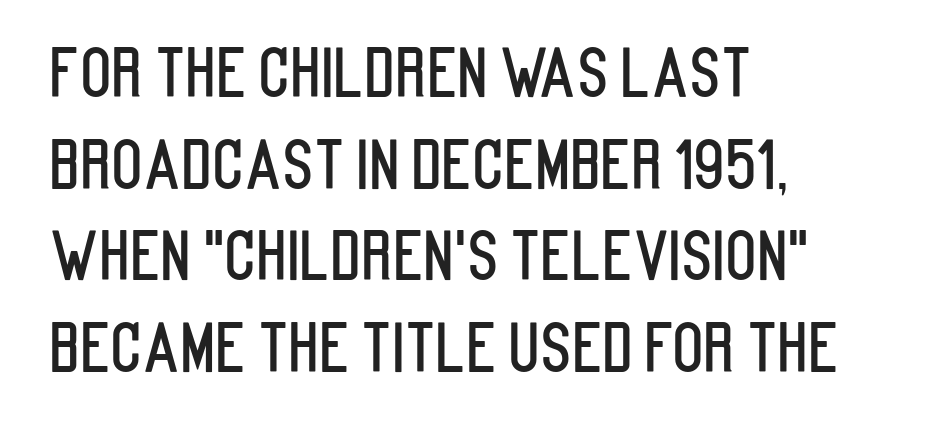
Check the space under the baseline: it is left empty. Short note: letters normally spaced. You can tell from the bare stems that sans-serif type was used. The vertical gap from one line to the next is medium. Looks like regular typesetting: each glyph gets only the width it needs.
